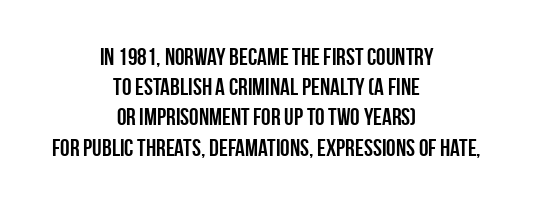
The passage shown is not underscored anywhere. Strong, thick strokes mark this as bold type. The rendering keeps characters at their native spacing. Each line is balanced around a shared central axis.
